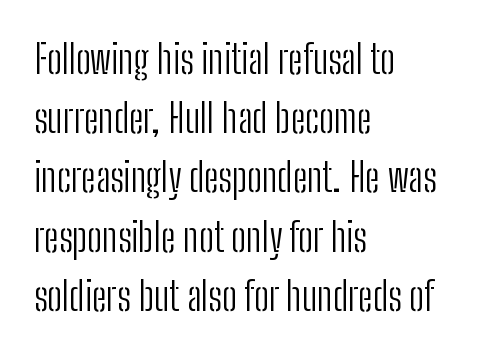
I'd call this a sans setting — the letters go barefoot. This rendering features lettering with no underline. In terms of posture, this sample is upright. Stems and bowls with no extra thickness — not bold.
